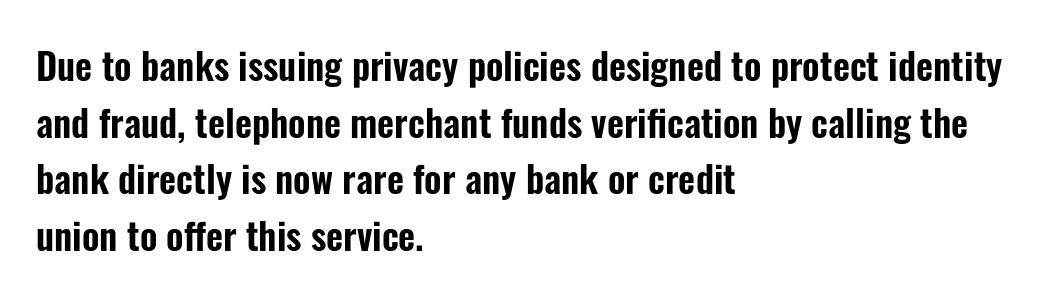
{"serif": "no", "italic": "no", "width": "condensed", "stroke_contrast": "low", "x_height": "medium", "monospaced": "no", "underline": "no", "align": "left", "line_spacing": "normal", "line_spacing_ratio": 1.53, "letter_spacing": "normal", "letter_spacing_em": 0.0, "glyph_px": 37}
